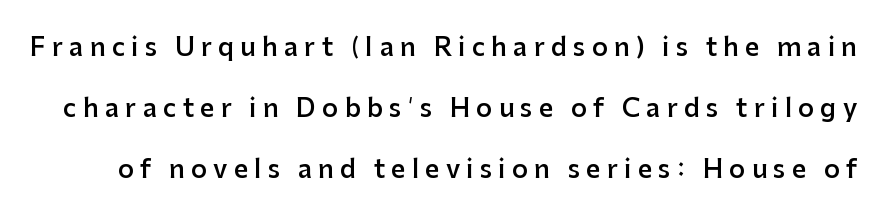
Q: Is the text bold? A: Semi-bold.
Q: Is the text italic (slanted)? A: No, it is upright.
Q: Is the text underlined? A: No.
Q: Is the spacing between letters normal or unusually wide? A: Unusually wide.
Q: Is the spacing between lines tight, normal or loose? A: Loose.
